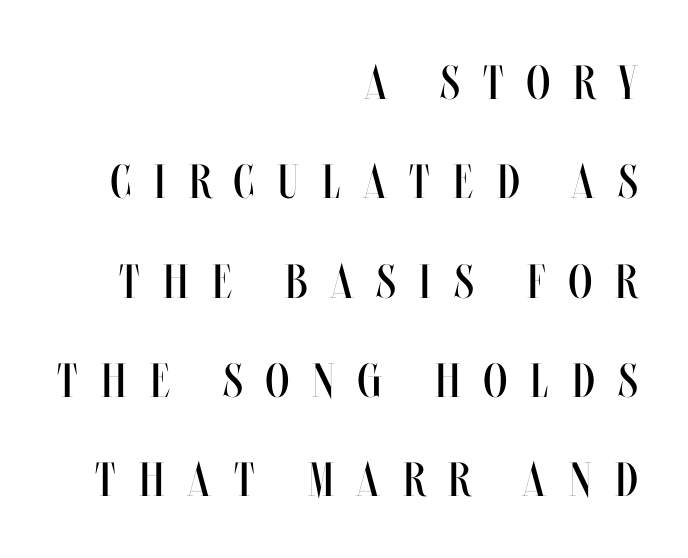
Q: Is the text bold? A: No.
Q: Is the text italic (slanted)? A: No, it is upright.
Q: Is the text underlined? A: No.
Q: How is the paragraph aligned? A: Right-aligned.
Q: Is the spacing between letters normal or unusually wide? A: Unusually wide.
Q: Is the spacing between lines tight, normal or loose? A: Loose.
Q: Width (condensed, normal, or wide)? A: Condensed.
Q: Stroke contrast? A: Medium.
Q: x-height? A: Large.
Q: Monospaced? A: No.
